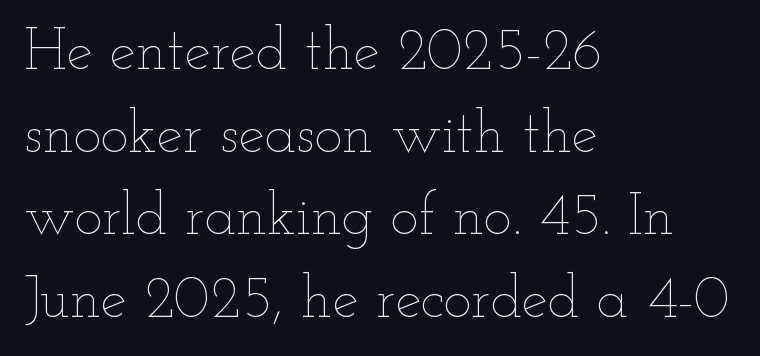
The typesetter chose a ragged-right arrangement here. Quick note: underline off. Is the stroke heavy? The answer is a plain regular-or-lighter. Proportional: the letters do not fall into vertical columns. Each word holds together tightly as a unit, with standard inter-letter gaps.
